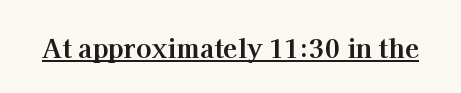
No extra tracking has been applied to these lines. Glance below the letters and you will spot a drawn line. Quick note: not italic, upright. The letters are bold, with thick, heavy strokes.
